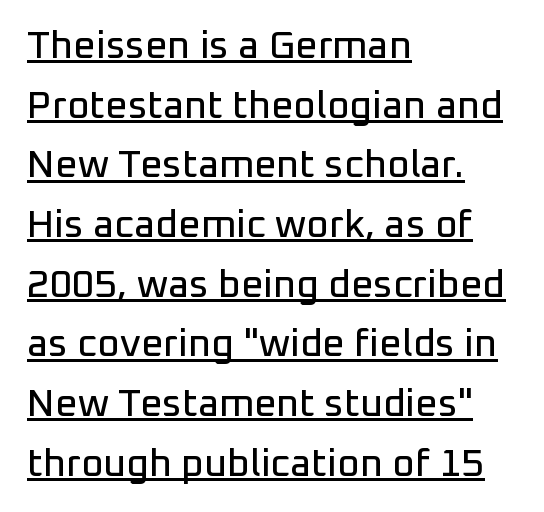
Q: Is the text italic (slanted)? A: No, it is upright.
Q: Is the typeface a serif or a sans-serif typeface? A: Sans-serif.
Q: Is the text underlined? A: Yes.
Q: How is the paragraph aligned? A: Left-aligned.
Q: Is the spacing between letters normal or unusually wide? A: Normal.
Q: Is the spacing between lines tight, normal or loose? A: Normal.
Q: Width (condensed, normal, or wide)? A: Normal.
Q: Stroke contrast? A: Low.
Q: x-height? A: Medium.
Q: Monospaced? A: No.
